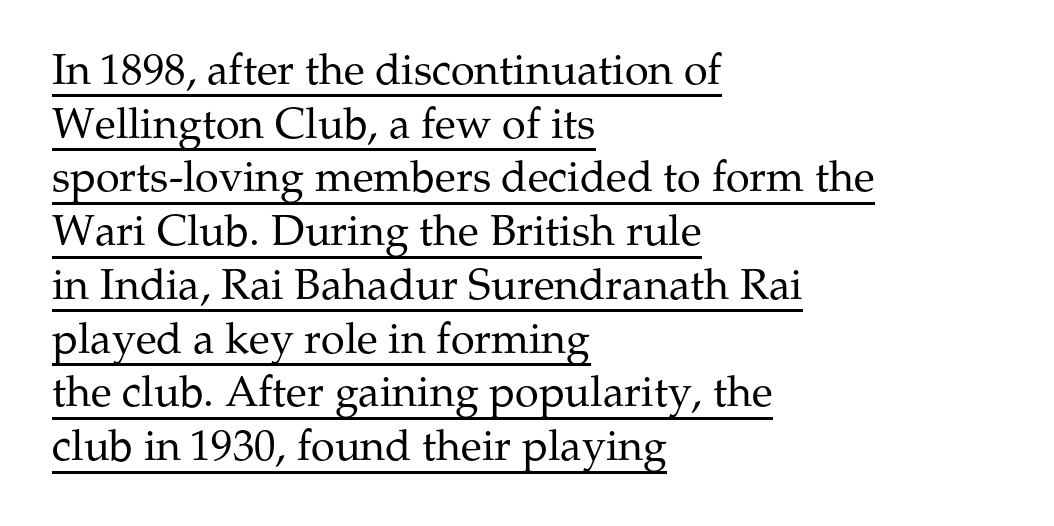
{"serif": "yes", "italic": "no", "bold": "no", "weight": "regular", "width": "normal", "stroke_contrast": "medium", "x_height": "medium", "monospaced": "no", "underline": "yes", "align": "left", "line_spacing": "normal", "line_spacing_ratio": 1.25, "letter_spacing": "normal", "letter_spacing_em": 0.0, "glyph_px": 43}
